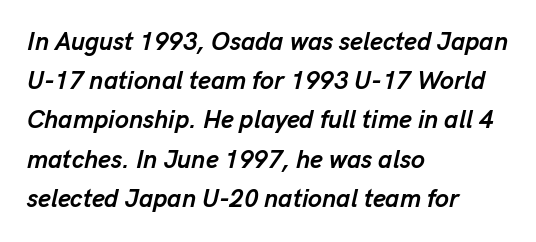
Q: Is the text bold? A: Yes.
Q: Is the text italic (slanted)? A: Yes, it leans right by about 13 degrees.
Q: Is the text underlined? A: No.
Q: How is the paragraph aligned? A: Left-aligned.
Q: Is the spacing between letters normal or unusually wide? A: Normal.
Q: Is the spacing between lines tight, normal or loose? A: Normal.
